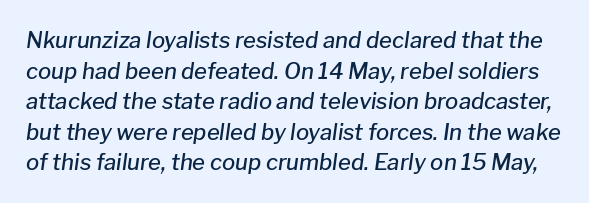
Q: Is the text bold? A: Semi-bold.
Q: Is the text italic (slanted)? A: Yes, it leans right by about 8 degrees.
Q: Is the text underlined? A: No.
Q: Is the spacing between letters normal or unusually wide? A: Normal.
Q: Is the spacing between lines tight, normal or loose? A: Normal.
